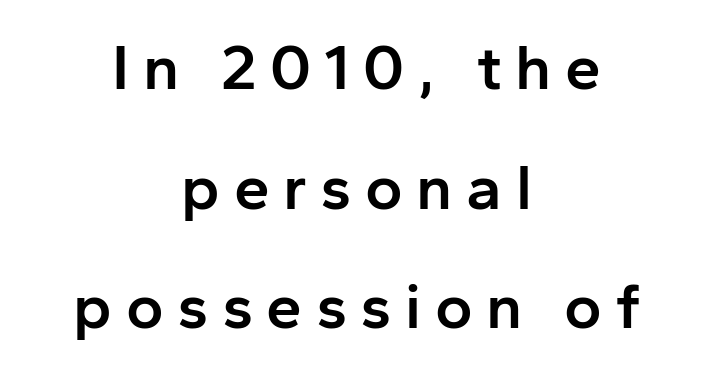
Q: Is the text bold? A: Semi-bold.
Q: Is the text italic (slanted)? A: No, it is upright.
Q: Is the typeface a serif or a sans-serif typeface? A: Sans-serif.
Q: Is the text underlined? A: No.
Q: How is the paragraph aligned? A: Centered.
Q: Is the spacing between letters normal or unusually wide? A: Unusually wide.
Q: Width (condensed, normal, or wide)? A: Normal.
Q: Stroke contrast? A: Low.
Q: x-height? A: Medium.
Q: Monospaced? A: No.
